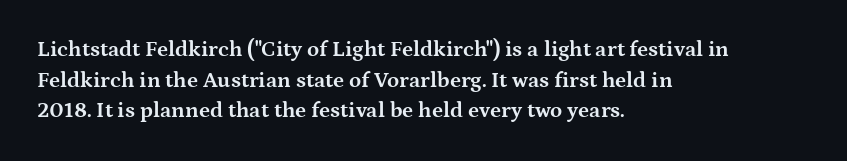
If you drew a line through each stem, it would be perfectly vertical. A normal amount of white space separates one row of letters from the next. Unmarked baselines from the first word to the last. Pretty heavy lettering here — definitely bold. The paragraph has a hard left edge and a soft right edge. These lines keep a tight, regular rhythm from letter to letter.
